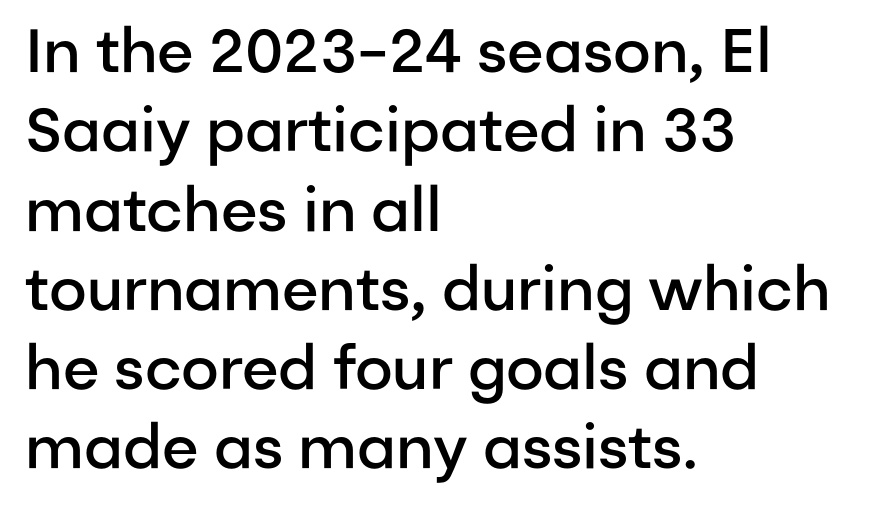
{"serif": "no", "italic": "no", "bold": "semi", "weight": "semibold", "width": "normal", "stroke_contrast": "low", "x_height": "medium", "monospaced": "no", "underline": "no", "align": "left", "line_spacing": "normal", "line_spacing_ratio": 1.3, "letter_spacing": "normal", "letter_spacing_em": 0.0, "glyph_px": 61}
